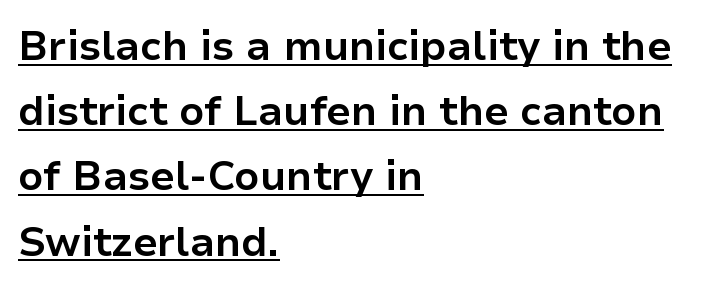
The image shows 41 px bold sans-serif type, upright; set left-aligned, normal line spacing (1.59x), normal letter spacing, underlined; low stroke contrast and a medium x-height.
